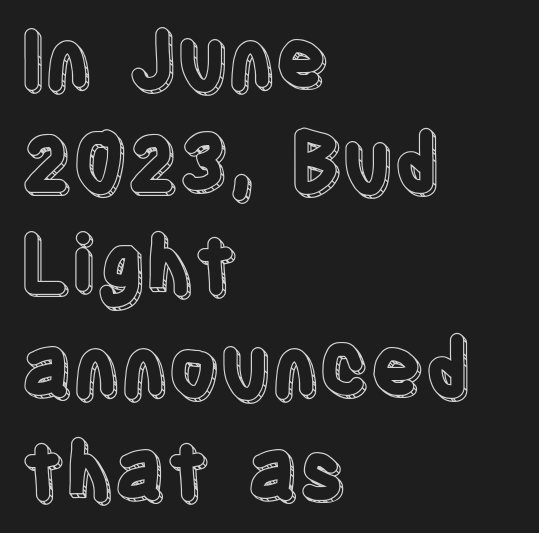
Q: Is the text italic (slanted)? A: No, it is upright.
Q: Is the text underlined? A: No.
Q: How is the paragraph aligned? A: Left-aligned.
Q: Is the spacing between letters normal or unusually wide? A: Normal.
Q: Is the spacing between lines tight, normal or loose? A: Normal.
Q: Width (condensed, normal, or wide)? A: Condensed.
Q: x-height? A: Large.
Q: Monospaced? A: No.
